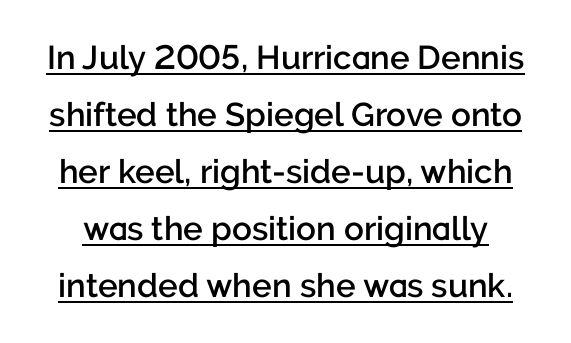
Examine the stroke ends and you'll find no serifs. Varying glyph widths throughout — classic text-font behaviour. The gaps between neighbouring characters are ordinary and unremarkable. Strokes here are thickened, but only to semibold level.
